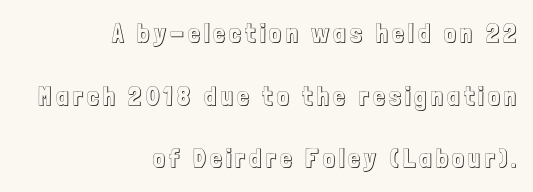
The image shows 26 px text type, upright; set right-aligned, loose line spacing (2.41x), not underlined.
